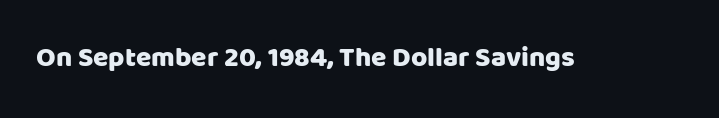
Glyph-to-glyph distance matches everyday printed text. Character widths vary here, with narrow letters taking less room than wide ones. Serif or sans? Sans — the stroke terminals are bare. Type without underlining. A typesetter would mark this as roman, not italic.
